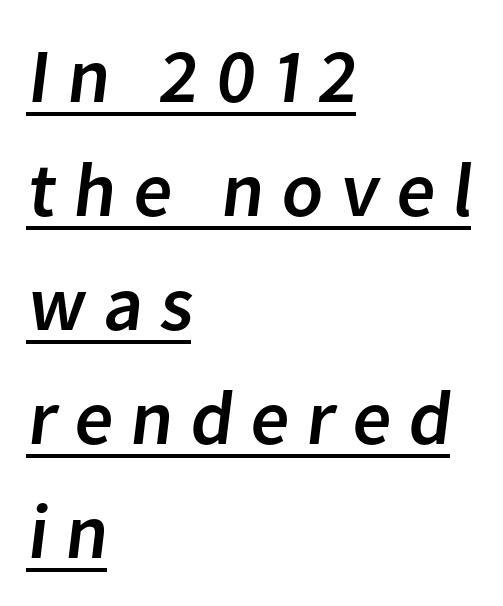
The image shows 77 px sans-serif type; set left-aligned, normal line spacing (1.48x), unusually wide letter spacing (+0.22 em), underlined; low stroke contrast and a medium x-height.
